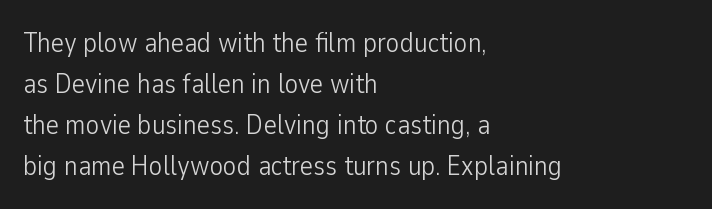
Tracking here is standard; glyphs follow each other at the usual distance. The foot of each line stays bare and open. The typesetter chose a ragged-right arrangement here. This sample keeps an unexceptional amount of space between lines. These glyphs show unthickened strokes, regular width or finer. This rendering employs a face without finishing strokes, i.e., a sans-serif.
